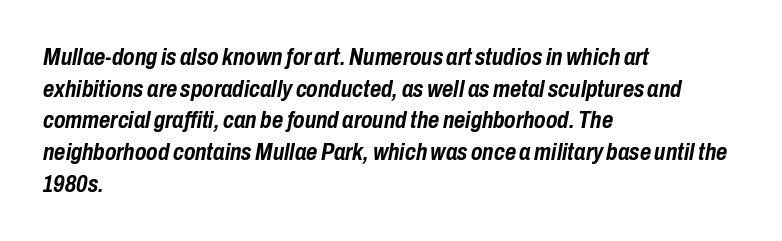
The image shows 24 px bold type, italic (leaning right); set left-aligned, normal line spacing (1.32x), normal letter spacing, not underlined.
